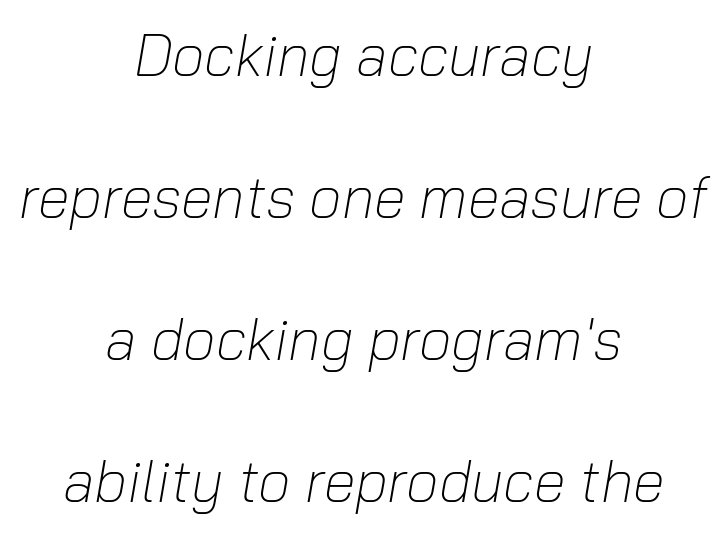
The image shows 58 px light type, italic (leaning right); set centered, loose line spacing (2.45x), normal letter spacing, not underlined; low stroke contrast and a medium x-height.
